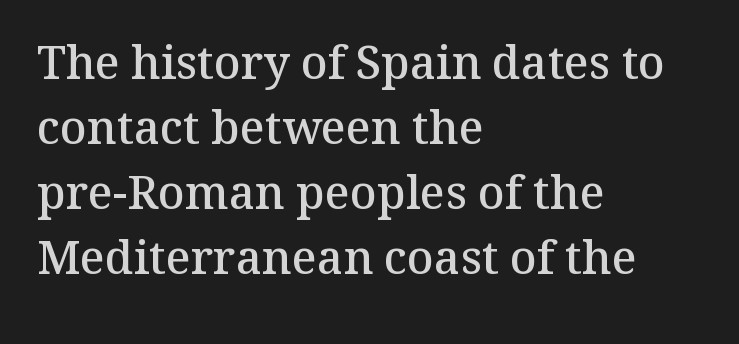
Spacing verdict: proportional, widths tailored to each character. Firm but not heavy-handed strokes: this text is semibold. Note: serifs present on the glyphs. Normally led — the rows are evenly, conventionally spaced.
